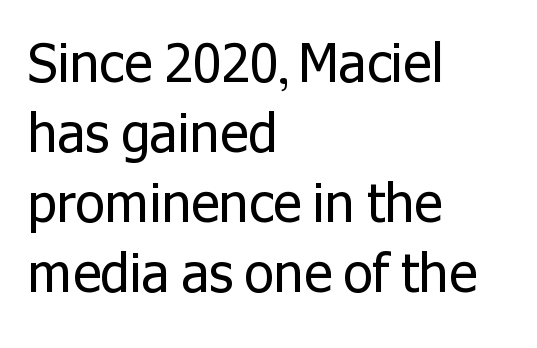
You could not count columns in this text — the font is proportionally spaced. These glyphs show unthickened strokes, regular width or finer. The lines are quadded left. A roman cut, with each character standing at attention. Unmarked baselines from the first word to the last. Caption: standard tracking, unaltered.
